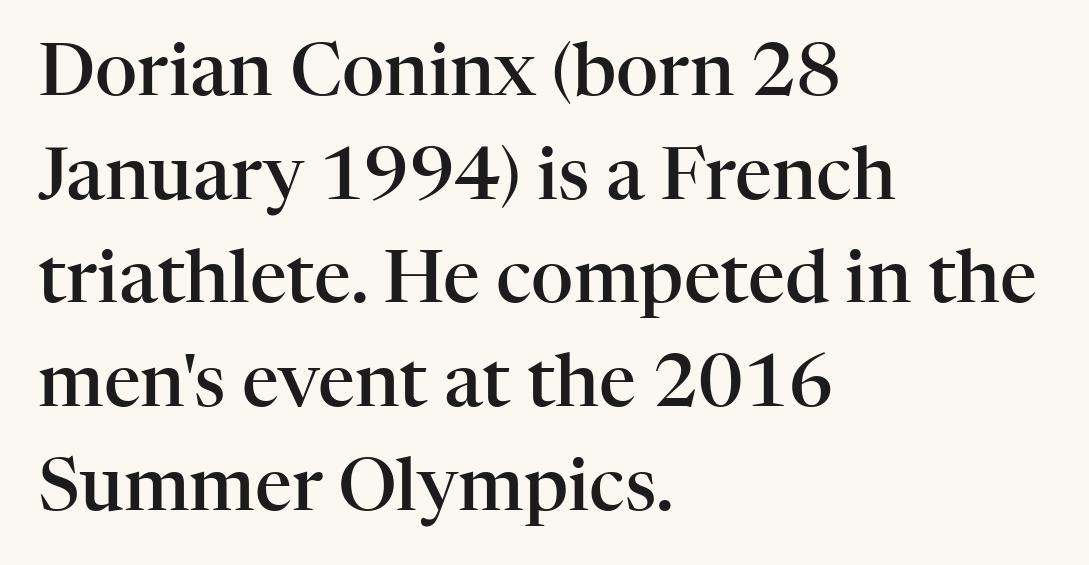
The image shows 73 px semibold serif type, upright; set left-aligned, normal line spacing (1.42x), normal letter spacing, not underlined; high stroke contrast and a medium x-height.
